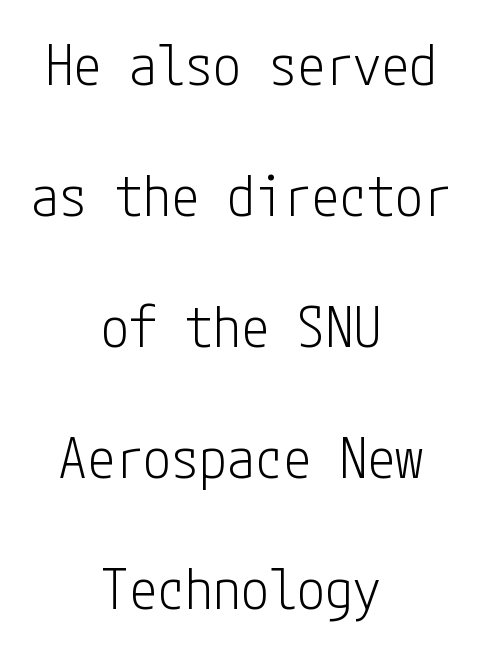
Q: Is the text bold? A: No.
Q: Is the text italic (slanted)? A: No, it is upright.
Q: Is the typeface a serif or a sans-serif typeface? A: Sans-serif.
Q: Is the text underlined? A: No.
Q: How is the paragraph aligned? A: Centered.
Q: Is the spacing between letters normal or unusually wide? A: Normal.
Q: Is the spacing between lines tight, normal or loose? A: Loose.
Q: Width (condensed, normal, or wide)? A: Condensed.
Q: Stroke contrast? A: Low.
Q: x-height? A: Medium.
